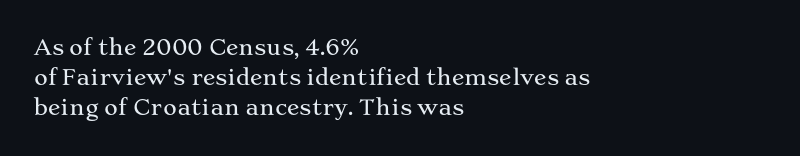
The image shows 21 px text type, upright; set left-aligned, normal line spacing (1.44x), normal letter spacing, not underlined.
